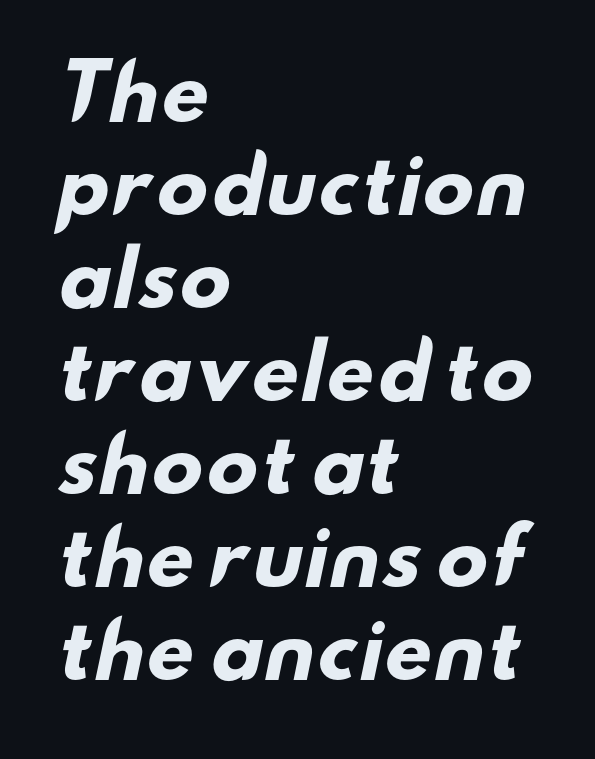
Q: Is the text bold? A: Yes.
Q: Is the typeface a serif or a sans-serif typeface? A: Sans-serif.
Q: Is the text underlined? A: No.
Q: How is the paragraph aligned? A: Left-aligned.
Q: Is the spacing between letters normal or unusually wide? A: Normal.
Q: Width (condensed, normal, or wide)? A: Wide.
Q: Stroke contrast? A: Low.
Q: x-height? A: Small.
Q: Monospaced? A: No.
